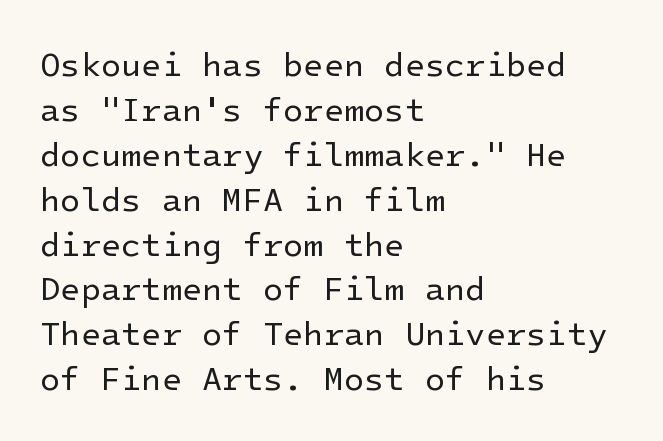
The image shows 33 px regular-weight sans-serif type, upright; set left-aligned, normal line spacing (1.36x), normal letter spacing, not underlined; low stroke contrast and a medium x-height.
